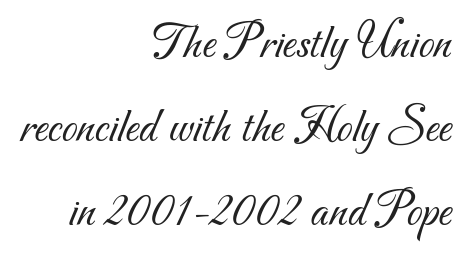
{"serif": "no", "bold": "no", "weight": "light", "width": "normal", "stroke_contrast": "medium", "x_height": "small", "monospaced": "no", "underline": "no", "align": "right", "line_spacing": "normal", "line_spacing_ratio": 1.68, "letter_spacing": "normal", "letter_spacing_em": 0.0, "glyph_px": 50}
